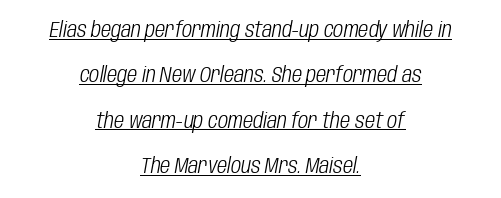
{"italic": "yes", "lean": "right", "slant_degrees": 10, "bold": "no", "underline": "yes", "align": "center", "line_spacing": "loose", "line_spacing_ratio": 2.06, "letter_spacing": "normal", "letter_spacing_em": 0.0, "glyph_px": 22}
